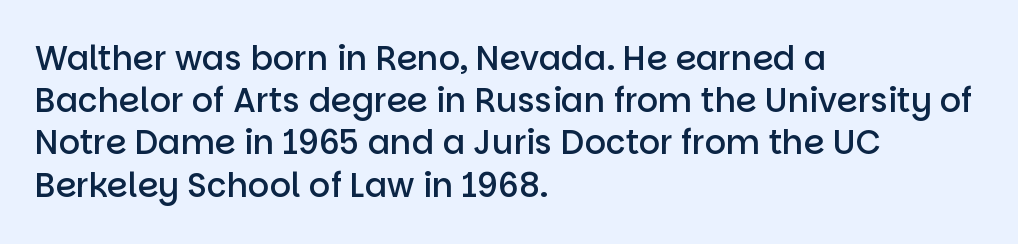
{"serif": "no", "italic": "no", "bold": "semi", "weight": "semibold", "width": "normal", "stroke_contrast": "low", "x_height": "large", "monospaced": "no", "underline": "no", "align": "left", "line_spacing": "normal", "line_spacing_ratio": 1.28, "letter_spacing": "normal", "letter_spacing_em": 0.0, "glyph_px": 33}
